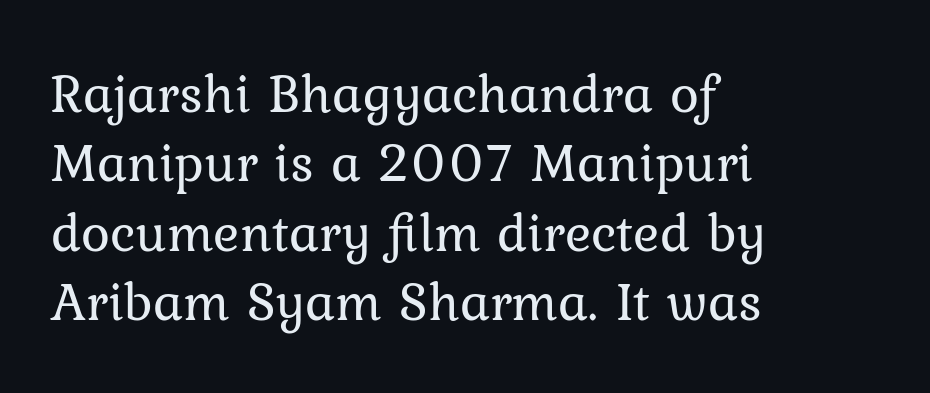
A typesetter would call this zero additional tracking. Is this a fixed-width face? No — the glyphs have proportional, varying widths. The letterforms sit at book weight or below. In CSS terms this would be text-align: left. The text was rendered using a seriffed face with decorative stroke endings.
